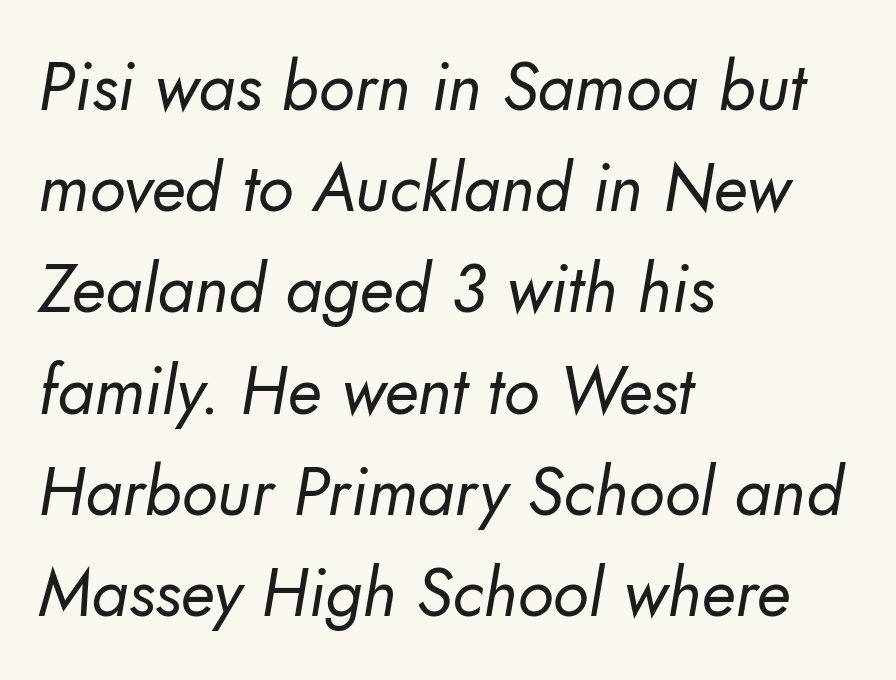
A typesetter would call this zero additional tracking. Regular leading. Serifs: no, the terminals of the letterforms are clean. The letterforms sit at book weight or below.
